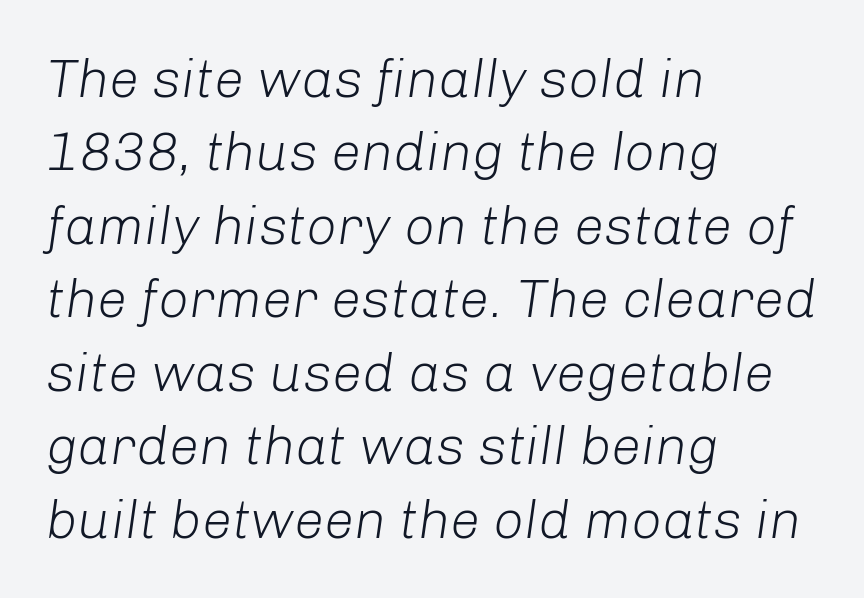
The axis of the letterforms is tilted away from vertical. Interline gaps are of average width in this sample. Underline: absent. Do the characters align in a grid? No, the font is proportional. Each stroke keeps to a modest, everyday thickness or less.
